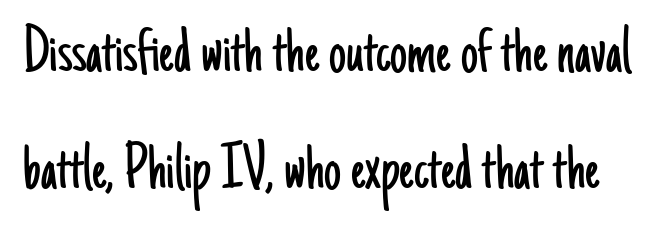
{"serif": "no", "italic": "no", "bold": "no", "weight": "light", "width": "condensed", "stroke_contrast": "low", "x_height": "small", "monospaced": "no", "underline": "no", "line_spacing_ratio": 1.72, "letter_spacing": "normal", "letter_spacing_em": 0.0, "glyph_px": 68}
